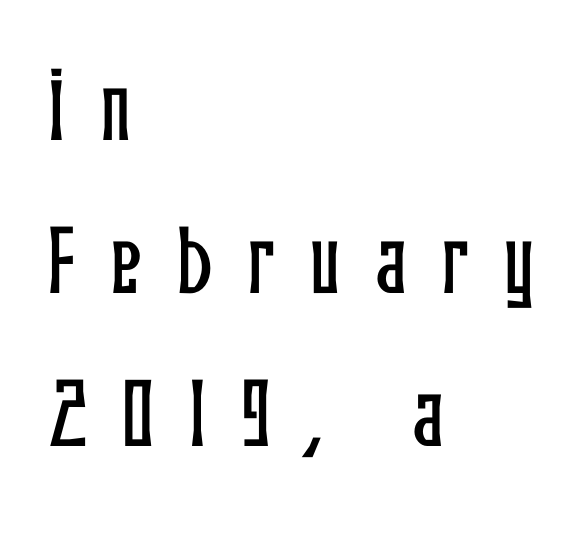
{"italic": "no", "width": "condensed", "stroke_contrast": "low", "x_height": "medium", "monospaced": "no", "underline": "no", "align": "left", "line_spacing": "loose", "line_spacing_ratio": 1.99, "letter_spacing": "wide", "letter_spacing_em": 0.44, "glyph_px": 77}
